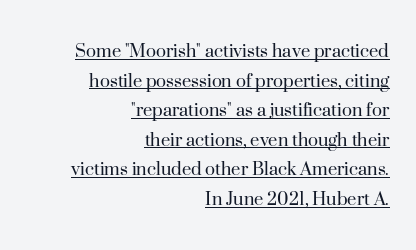
The image shows 21 px text type, upright; set right-aligned, normal line spacing (1.41x), normal letter spacing, underlined.
